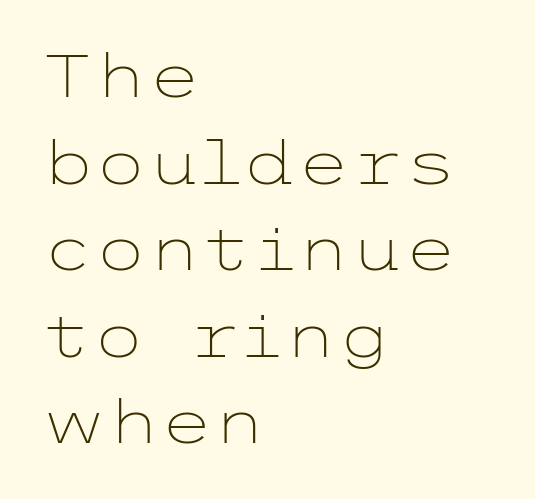
Q: Is the text bold? A: No.
Q: Is the text italic (slanted)? A: No, it is upright.
Q: Is the typeface a serif or a sans-serif typeface? A: Sans-serif.
Q: Is the text underlined? A: No.
Q: How is the paragraph aligned? A: Left-aligned.
Q: Is the spacing between letters normal or unusually wide? A: Normal.
Q: Is the spacing between lines tight, normal or loose? A: Normal.
Q: Width (condensed, normal, or wide)? A: Wide.
Q: Stroke contrast? A: Low.
Q: x-height? A: Medium.
